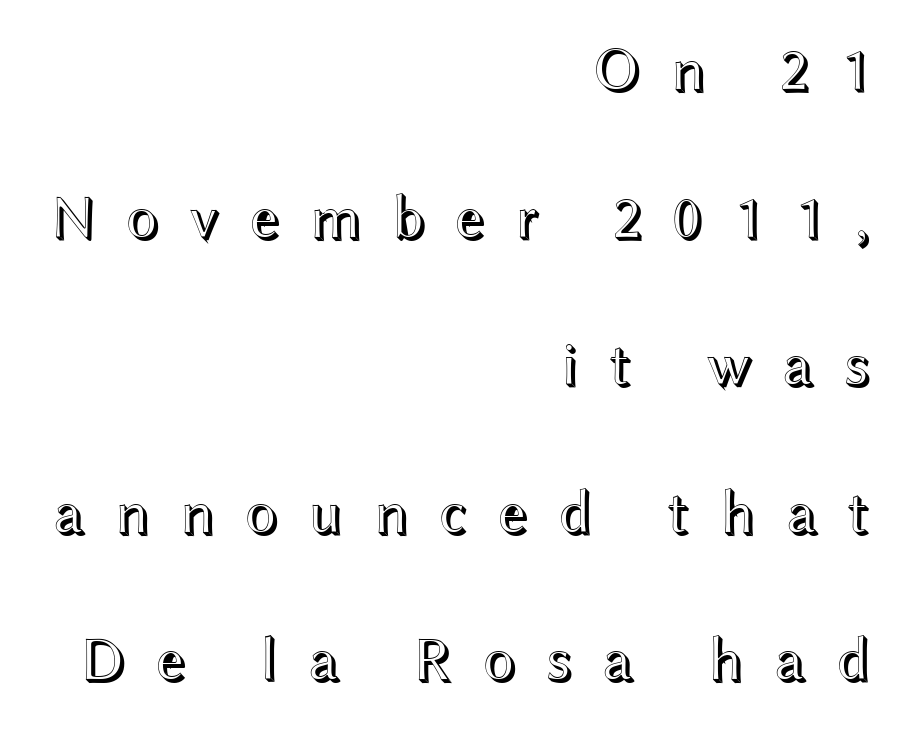
The image shows 62 px wide type, upright; set right-aligned, loose line spacing (2.38x), unusually wide letter spacing (+0.46 em), not underlined; a medium x-height.
